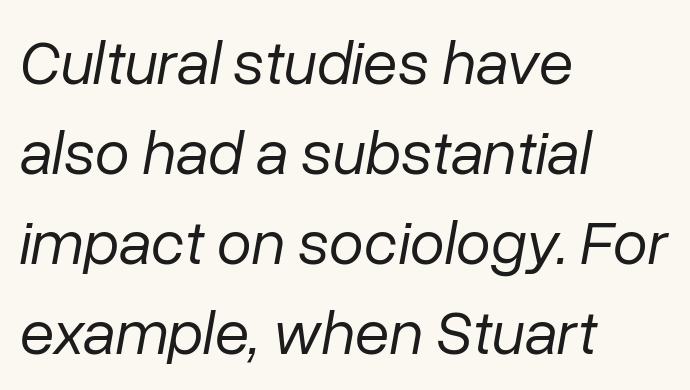
{"italic": "yes", "lean": "right", "slant_degrees": 10, "bold": "no", "weight": "regular", "width": "normal", "stroke_contrast": "low", "x_height": "medium", "monospaced": "no", "underline": "no", "align": "left", "line_spacing": "normal", "line_spacing_ratio": 1.43, "letter_spacing": "normal", "letter_spacing_em": 0.0, "glyph_px": 63}
